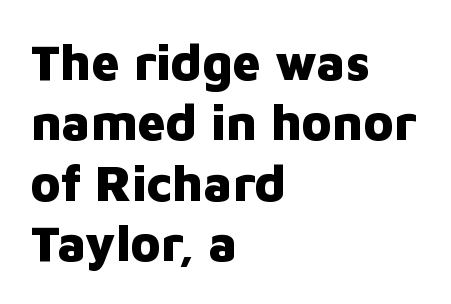
Horizontally, the lines are justified to the leading edge only. In terms of weight, the rendering is a true, heavy bold. The words here are not underlined. Nothing unusual about the tracking: characters are spaced as the font intends. The passage shown is typed in a proportional face where columns would drift. Typographically, this falls in the sans-serif category.
